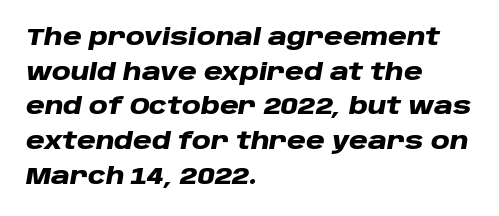
Q: Is the text bold? A: Yes.
Q: Is the text italic (slanted)? A: Yes, it leans right by about 10 degrees.
Q: Is the text underlined? A: No.
Q: How is the paragraph aligned? A: Left-aligned.
Q: Is the spacing between letters normal or unusually wide? A: Normal.
Q: Is the spacing between lines tight, normal or loose? A: Normal.
